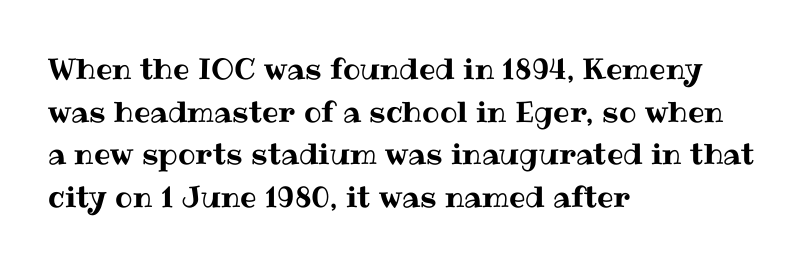
{"italic": "no", "width": "normal", "stroke_contrast": "medium", "x_height": "medium", "monospaced": "no", "underline": "no", "align": "left", "line_spacing": "normal", "line_spacing_ratio": 1.47, "letter_spacing": "normal", "letter_spacing_em": 0.0, "glyph_px": 29}
